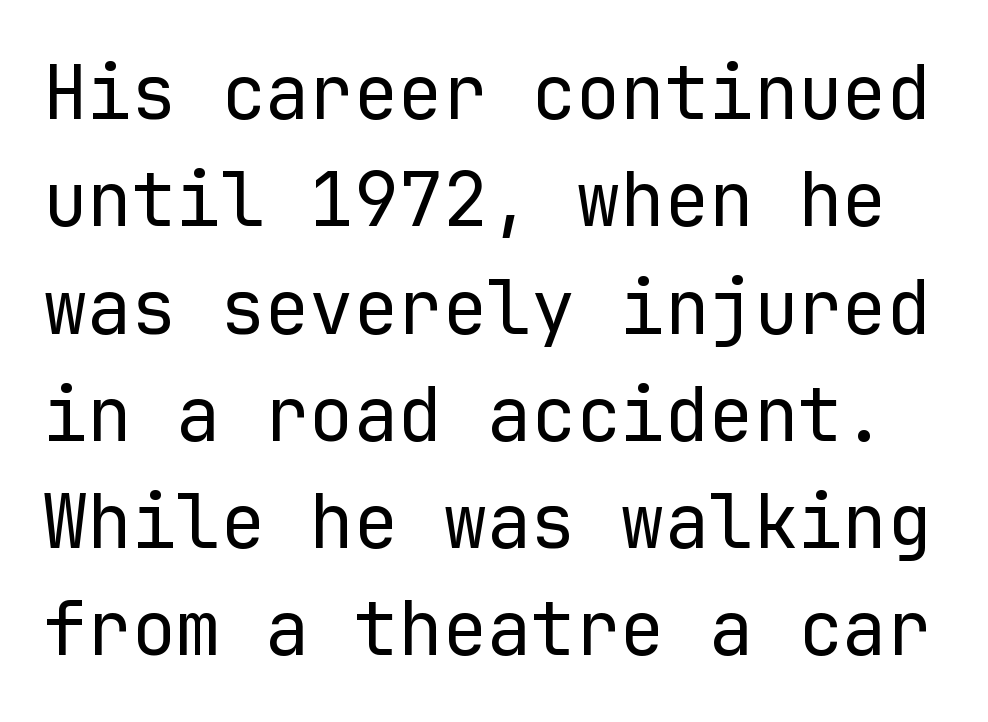
The image shows 74 px regular-weight sans-serif type, upright, monospaced; set normal line spacing (1.45x), normal letter spacing, not underlined; low stroke contrast and a medium x-height.
